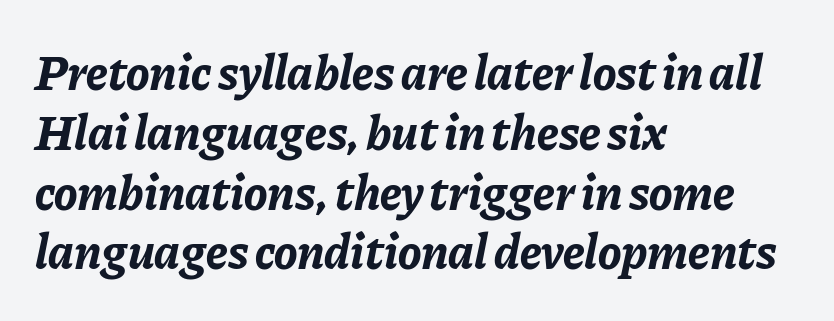
The image shows 49 px bold type, italic (leaning right); set left-aligned, line spacing 1.22x, normal letter spacing, not underlined; low stroke contrast and a medium x-height.
